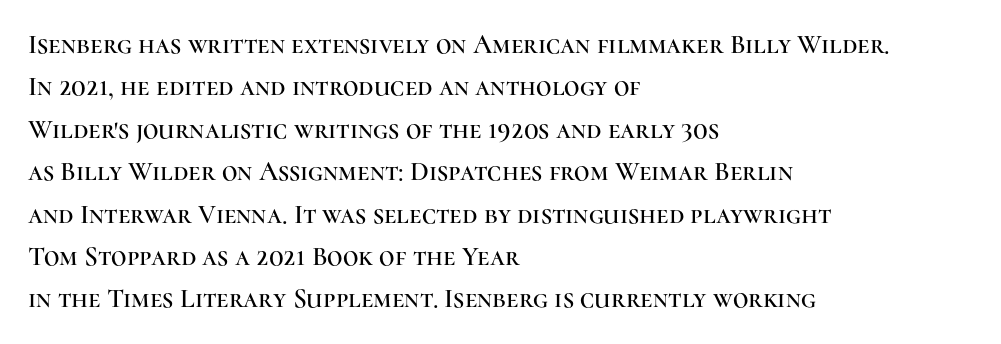
{"italic": "no", "underline": "no", "align": "left", "line_spacing": "normal", "line_spacing_ratio": 1.57, "letter_spacing": "normal", "letter_spacing_em": 0.0, "glyph_px": 27}
